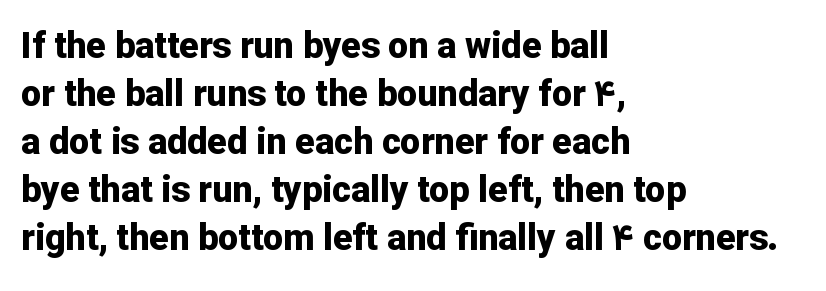
Q: Is the text bold? A: Yes.
Q: Is the text italic (slanted)? A: No, it is upright.
Q: Is the typeface a serif or a sans-serif typeface? A: Sans-serif.
Q: Is the text underlined? A: No.
Q: How is the paragraph aligned? A: Left-aligned.
Q: Is the spacing between letters normal or unusually wide? A: Normal.
Q: Is the spacing between lines tight, normal or loose? A: Normal.
Q: Width (condensed, normal, or wide)? A: Normal.
Q: Stroke contrast? A: Low.
Q: x-height? A: Medium.
Q: Monospaced? A: No.
